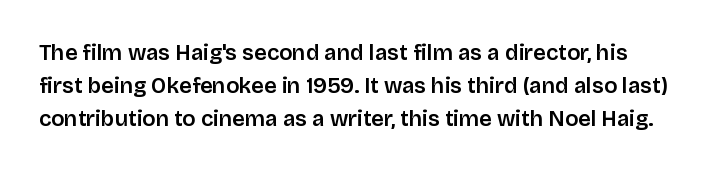
{"italic": "no", "underline": "no", "line_spacing": "normal", "line_spacing_ratio": 1.5, "letter_spacing": "normal", "letter_spacing_em": 0.0, "glyph_px": 22}
